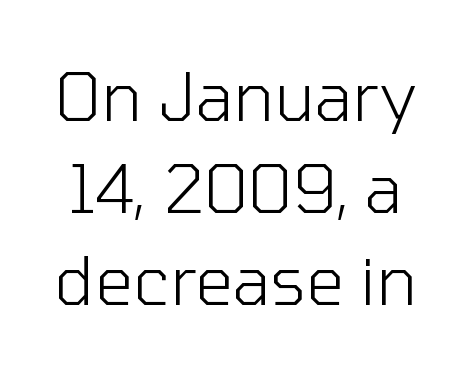
Q: Is the text bold? A: No.
Q: Is the text italic (slanted)? A: No, it is upright.
Q: Is the typeface a serif or a sans-serif typeface? A: Sans-serif.
Q: Is the text underlined? A: No.
Q: Is the spacing between letters normal or unusually wide? A: Normal.
Q: Is the spacing between lines tight, normal or loose? A: Normal.
Q: Width (condensed, normal, or wide)? A: Normal.
Q: Stroke contrast? A: Low.
Q: x-height? A: Medium.
Q: Monospaced? A: No.
